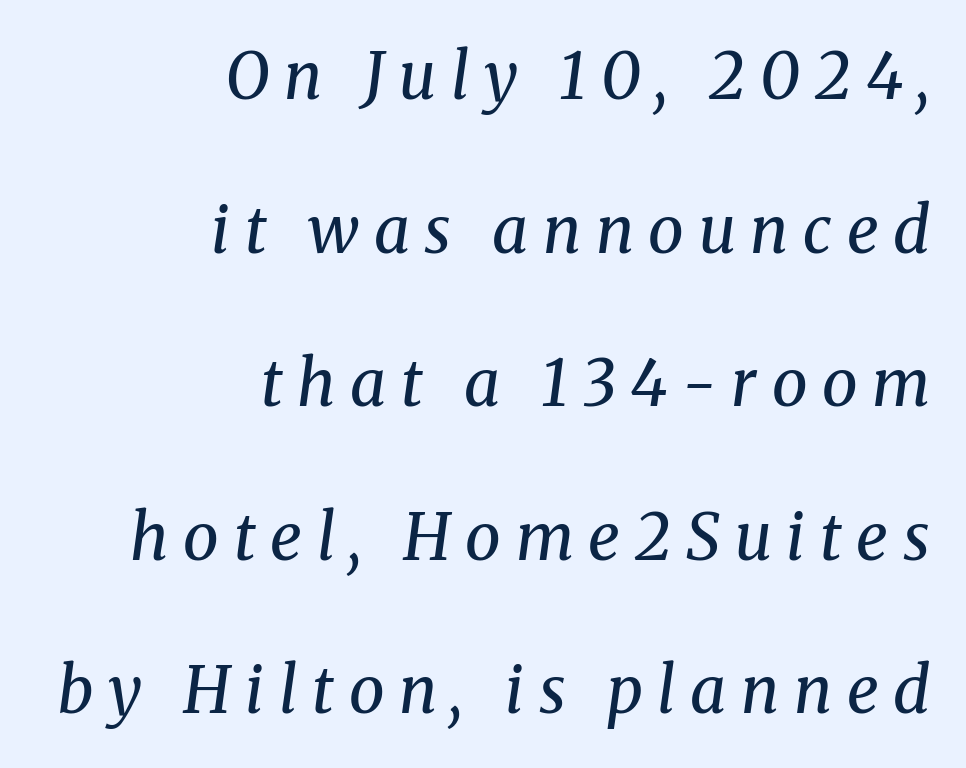
The image shows 64 px regular-weight serif type, italic (leaning right); set right-aligned, loose line spacing (2.4x), unusually wide letter spacing (+0.23 em), not underlined; medium stroke contrast and a medium x-height.
